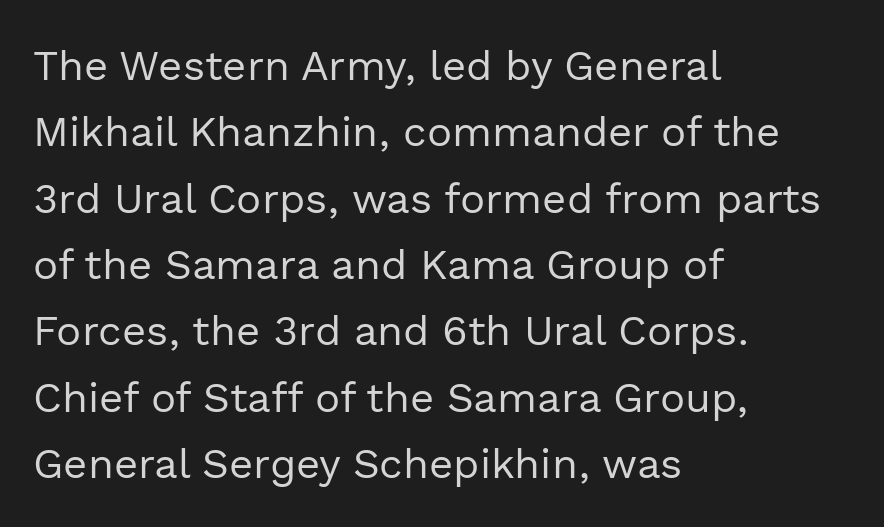
Q: Is the text bold? A: No.
Q: Is the text italic (slanted)? A: No, it is upright.
Q: Is the typeface a serif or a sans-serif typeface? A: Sans-serif.
Q: Is the text underlined? A: No.
Q: How is the paragraph aligned? A: Left-aligned.
Q: Is the spacing between letters normal or unusually wide? A: Normal.
Q: Is the spacing between lines tight, normal or loose? A: Normal.
Q: Width (condensed, normal, or wide)? A: Normal.
Q: x-height? A: Medium.
Q: Monospaced? A: No.
